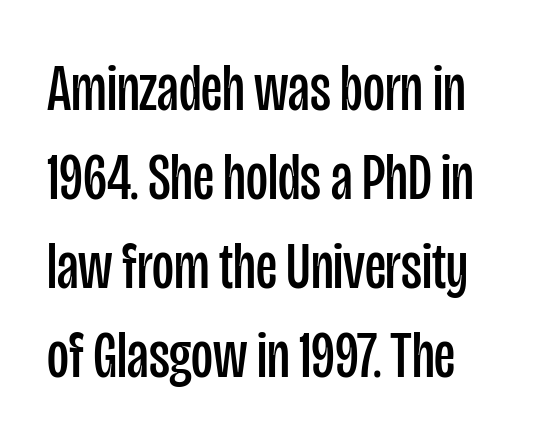
Leading matches the norm, producing a regular column. The paragraph has a hard left edge and a soft right edge. Unlike italic type, these characters show no tilt at all. You could not count columns in this text — the font is proportionally spaced.
